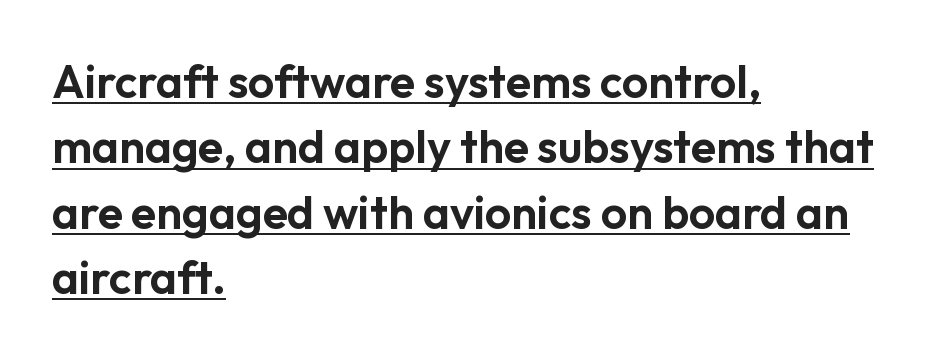
{"serif": "no", "italic": "no", "width": "normal", "stroke_contrast": "low", "x_height": "medium", "monospaced": "no", "underline": "yes", "align": "left", "line_spacing": "normal", "line_spacing_ratio": 1.42, "letter_spacing": "normal", "letter_spacing_em": 0.0, "glyph_px": 46}
